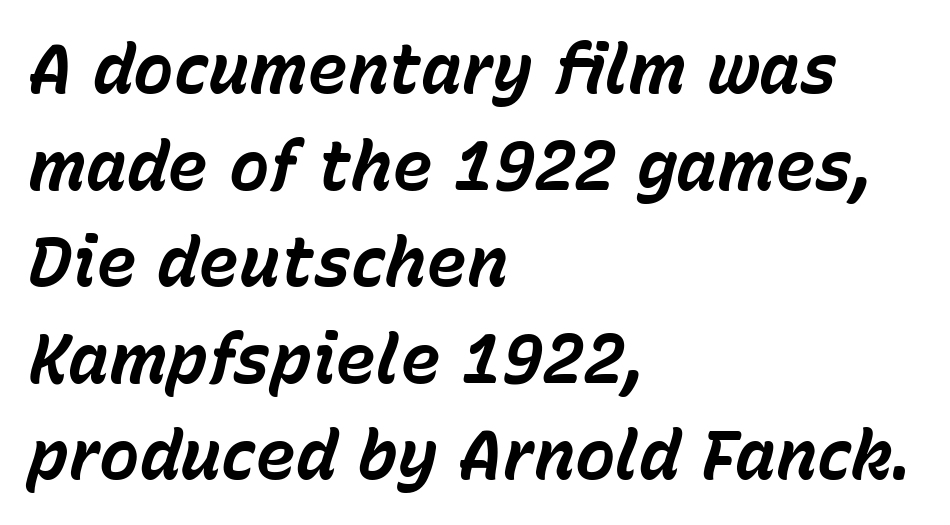
The passage shown leans; its letterforms are oblique. Check the space under the baseline: it is left empty. Teacher's note: observe the even left margin — that is flush-left alignment. The letters advance in unequal steps, a hallmark of proportional type. No extra tracking has been applied to these lines.
